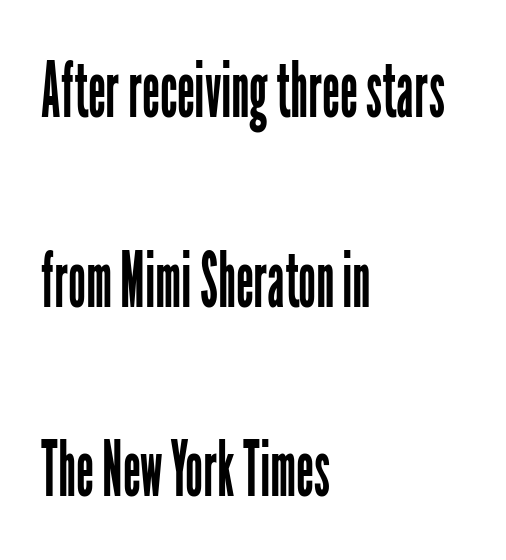
{"serif": "no", "italic": "no", "bold": "no", "weight": "regular", "width": "condensed", "stroke_contrast": "low", "x_height": "medium", "monospaced": "no", "underline": "no", "align": "left", "line_spacing": "loose", "line_spacing_ratio": 2.43, "letter_spacing": "normal", "letter_spacing_em": 0.0, "glyph_px": 78}
